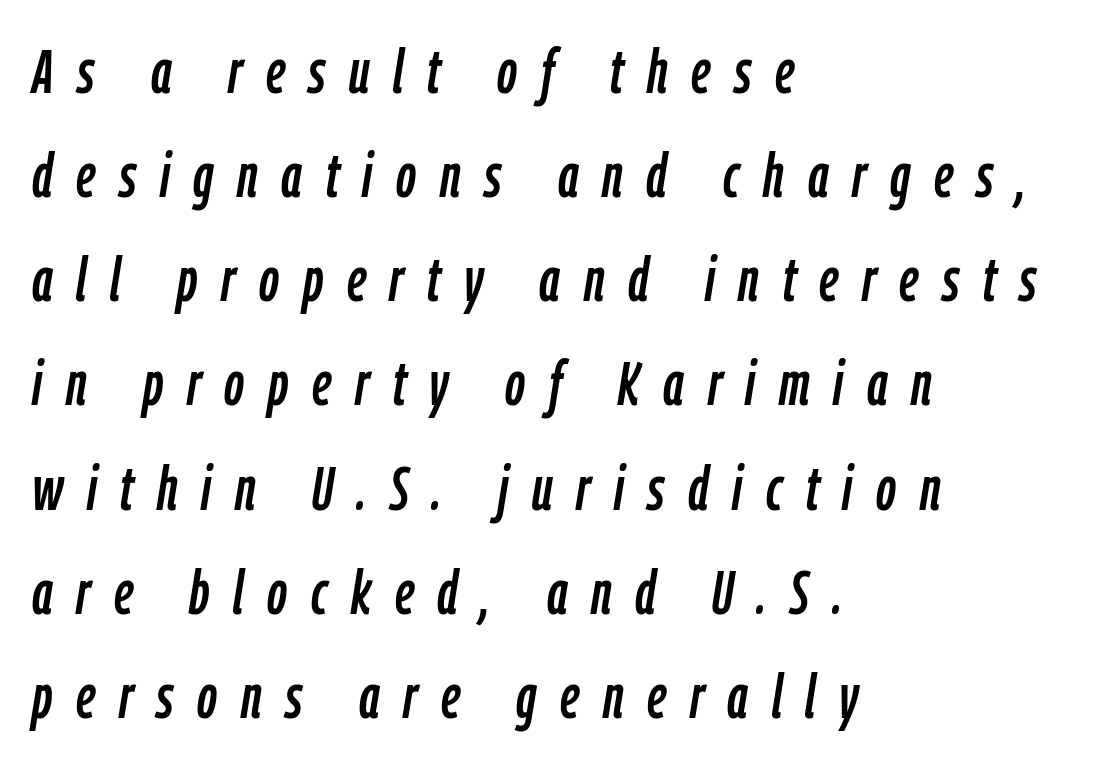
Emphasis-style slanted type is in use. Spacing verdict: proportional, widths tailored to each character. The zone under the glyphs is completely vacant. One-word summary of the alignment: left. Vertically, the passage feels balanced, rows spaced as you'd expect.
